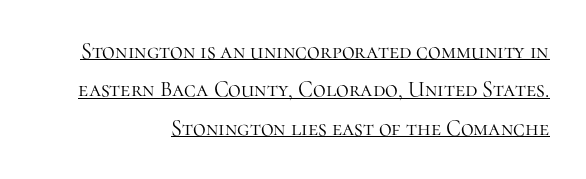
This sample carries an underscore along the baseline area. These lines stack with their right ends in a neat column. In terms of letterspacing, this is plain default setting. Every stem runs plumb, perpendicular to the baseline. A quiet, ordinary-to-light weight characterises the typeface.
